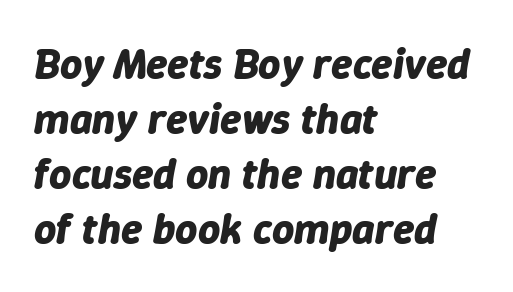
The image shows 43 px bold type, italic (leaning right); set left-aligned, normal line spacing (1.28x), normal letter spacing, not underlined; low stroke contrast and a medium x-height.
